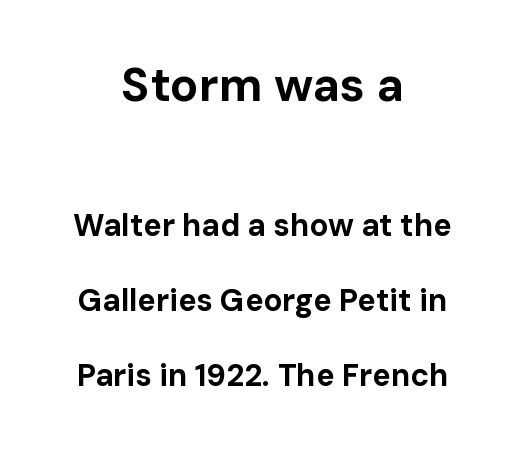
Q: Is the text bold? A: Yes.
Q: Is the text italic (slanted)? A: No, it is upright.
Q: Is the typeface a serif or a sans-serif typeface? A: Sans-serif.
Q: Is the text underlined? A: No.
Q: How is the paragraph aligned? A: Centered.
Q: Is the spacing between letters normal or unusually wide? A: Normal.
Q: Is the spacing between lines tight, normal or loose? A: Loose.
Q: Which block of text is set in a larger size, the first (top) or the second (bottom)? A: The first (top) one.
Q: Width (condensed, normal, or wide)? A: Normal.
Q: Stroke contrast? A: Low.
Q: x-height? A: Medium.
Q: Monospaced? A: No.
